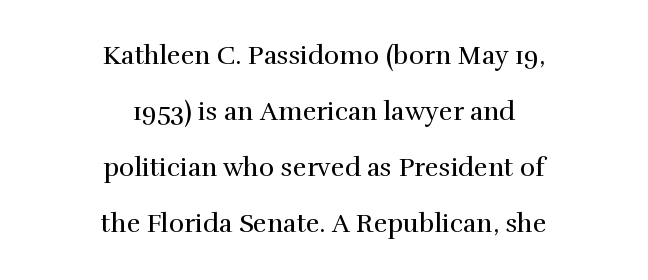
Tracking value appears to be zero — textbook default spacing. No extra ink here — the face is not bold. Is the block centered? Yes — each line is placed symmetrically about the middle. Successive baselines arrive slowly, with a big drop between each. Just letters on the line, the space beneath them empty.
